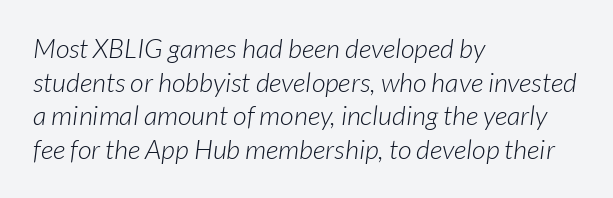
{"bold": "no", "underline": "no", "align": "left", "line_spacing": "normal", "line_spacing_ratio": 1.25, "letter_spacing": "normal", "letter_spacing_em": 0.0, "glyph_px": 27}
